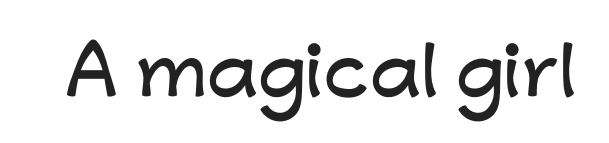
The image shows 64 px wide sans-serif type, upright; set normal letter spacing, not underlined; low stroke contrast and a medium x-height.
